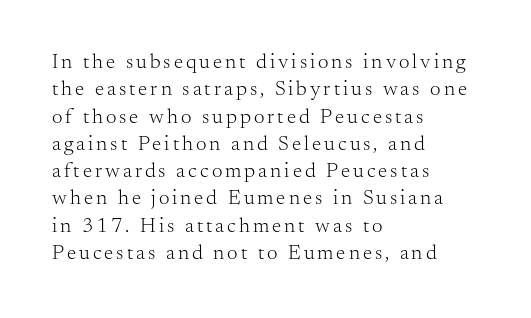
{"italic": "no", "bold": "no", "underline": "no", "align": "left", "line_spacing": "normal", "line_spacing_ratio": 1.3, "glyph_px": 21}
